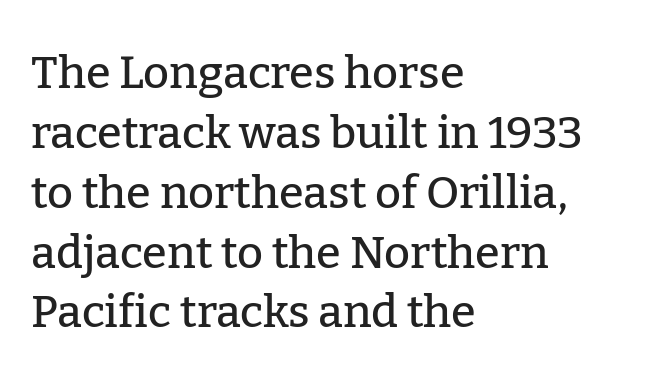
The image shows 45 px serif type, upright; set left-aligned, normal line spacing (1.33x), normal letter spacing, not underlined; low stroke contrast and a medium x-height.
